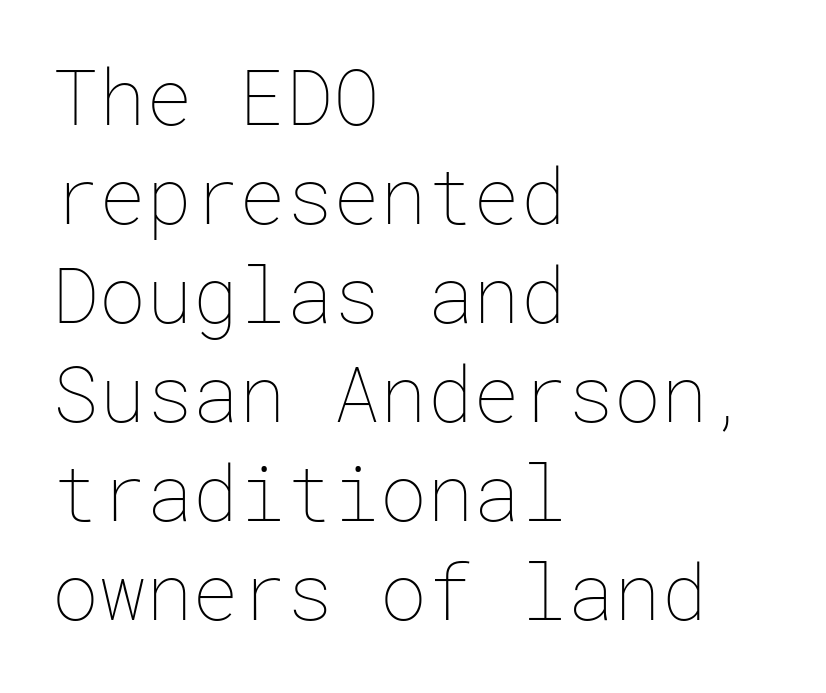
The designer left line spacing at the default. This rendering uses left alignment, leaving the right contour irregular. What stands out about the letter spacing? Nothing — it is the standard amount. These lines were composed using upright roman letters.
